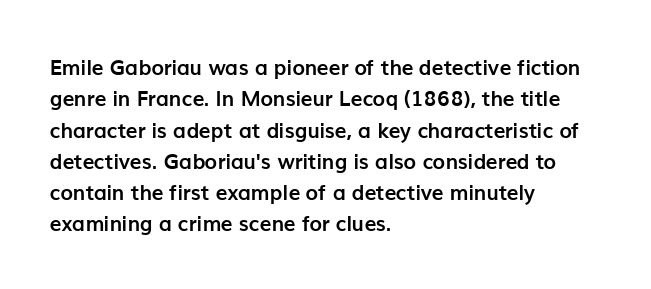
The image shows 21 px bold type, upright; set left-aligned, normal line spacing (1.49x), normal letter spacing, not underlined.
